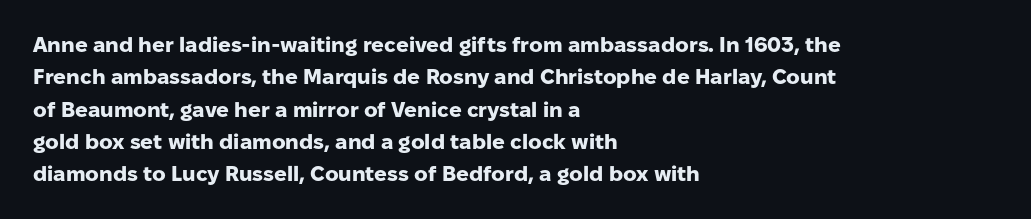
{"italic": "no", "bold": "yes", "underline": "no", "align": "left", "line_spacing": "normal", "line_spacing_ratio": 1.54, "letter_spacing": "normal", "letter_spacing_em": 0.0, "glyph_px": 21}
